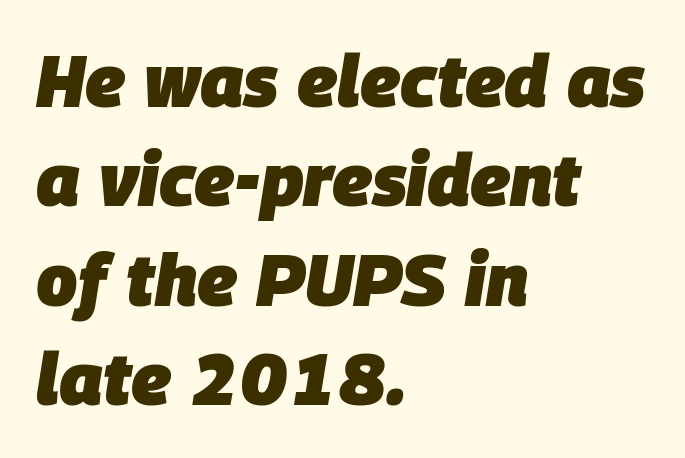
Compared with typical body copy, the letter spacing here is the same. A typesetter would call this proportional, since set widths differ per character. The typesetter chose a ragged-right arrangement here. It's the slanting kind of type. Regular leading. Quick note: underline off.
